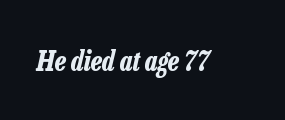
The image shows 27 px bold type, italic (leaning right); set normal letter spacing, not underlined.
